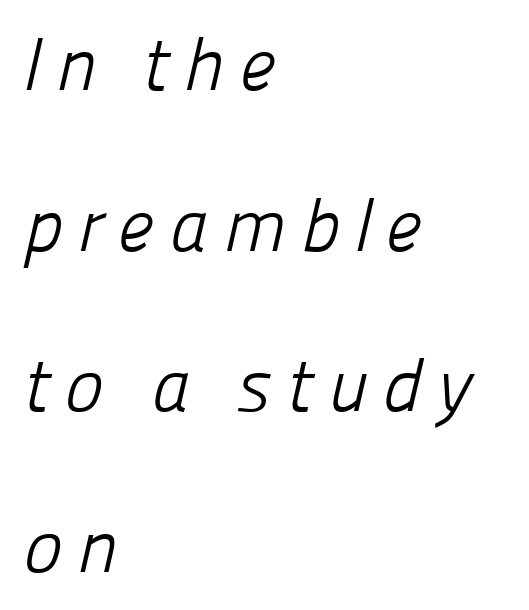
The image shows 74 px light sans-serif type; set left-aligned, loose line spacing (2.17x), not underlined; low stroke contrast and a medium x-height.
